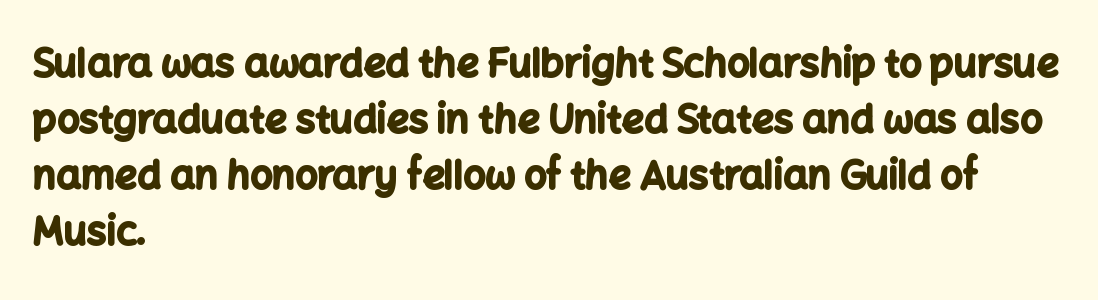
{"serif": "no", "italic": "no", "bold": "yes", "weight": "bold", "width": "normal", "stroke_contrast": "low", "x_height": "medium", "monospaced": "no", "underline": "no", "align": "left", "line_spacing": "normal", "line_spacing_ratio": 1.44, "letter_spacing": "normal", "letter_spacing_em": 0.0, "glyph_px": 39}
